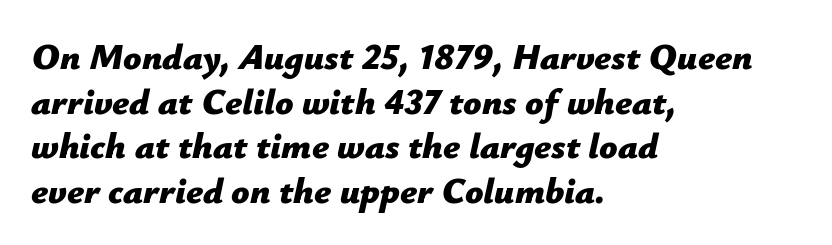
This sample is left-justified, so line endings fall wherever the words run out. Slanted lettering throughout. The horizontal fit of the characters is conventional and even. Plenty of ink on the page — the face is bold. Quick note: underline off.
